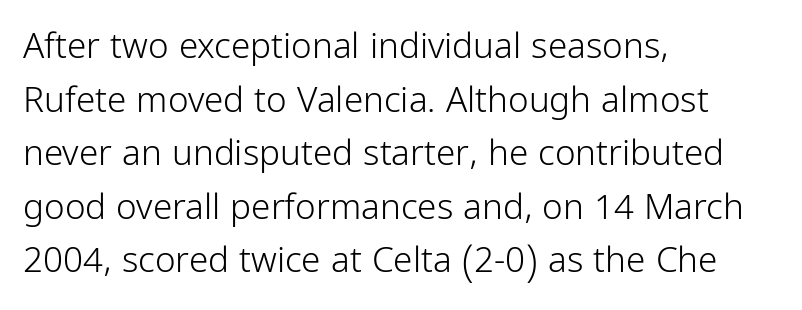
Short note: letters normally spaced. Grotesque or geometric, the face here clearly has no serifs. The block of text has a typical density, with ordinary space between rows. Short and long lines alike share a common starting point at left.
